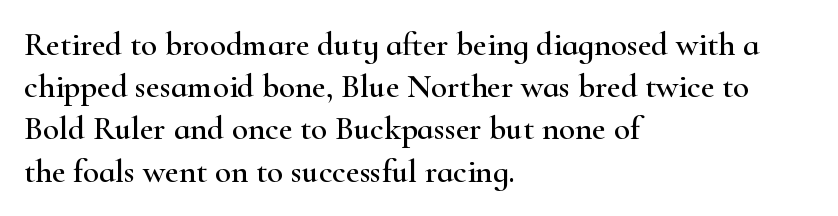
Q: Is the text italic (slanted)? A: No, it is upright.
Q: Is the typeface a serif or a sans-serif typeface? A: Serif.
Q: Is the text underlined? A: No.
Q: How is the paragraph aligned? A: Left-aligned.
Q: Is the spacing between letters normal or unusually wide? A: Normal.
Q: Is the spacing between lines tight, normal or loose? A: Normal.
Q: Width (condensed, normal, or wide)? A: Wide.
Q: Stroke contrast? A: High.
Q: x-height? A: Small.
Q: Monospaced? A: No.
